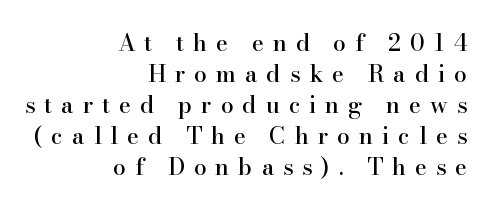
The image shows 23 px text type, upright; set right-aligned, normal line spacing (1.35x), unusually wide letter spacing (+0.39 em), not underlined.
